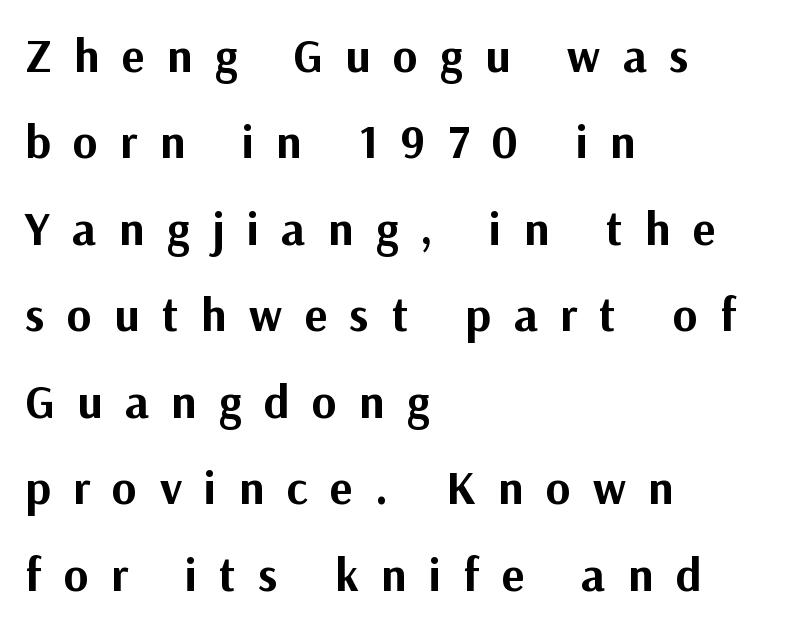
{"serif": "no", "italic": "no", "bold": "yes", "weight": "bold", "width": "normal", "stroke_contrast": "medium", "x_height": "medium", "monospaced": "no", "underline": "no", "align": "left", "line_spacing_ratio": 1.84, "letter_spacing": "wide", "letter_spacing_em": 0.48, "glyph_px": 47}
